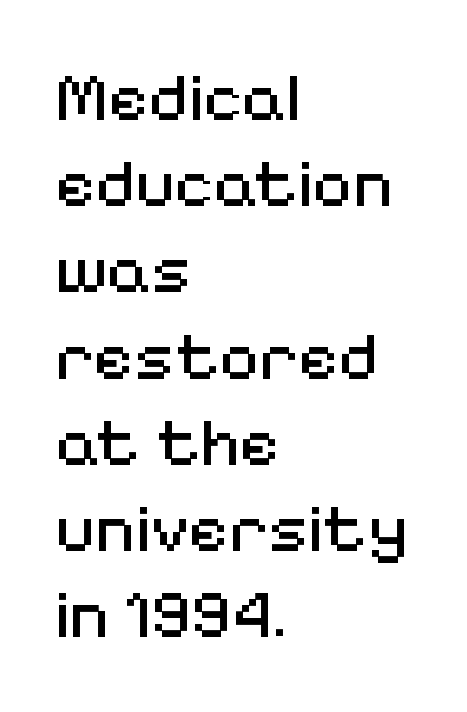
Q: Is the text bold? A: No.
Q: Is the text italic (slanted)? A: No, it is upright.
Q: Is the typeface a serif or a sans-serif typeface? A: Sans-serif.
Q: Is the text underlined? A: No.
Q: How is the paragraph aligned? A: Left-aligned.
Q: Is the spacing between letters normal or unusually wide? A: Normal.
Q: Is the spacing between lines tight, normal or loose? A: Normal.
Q: Width (condensed, normal, or wide)? A: Normal.
Q: Stroke contrast? A: Medium.
Q: x-height? A: Medium.
Q: Monospaced? A: No.
